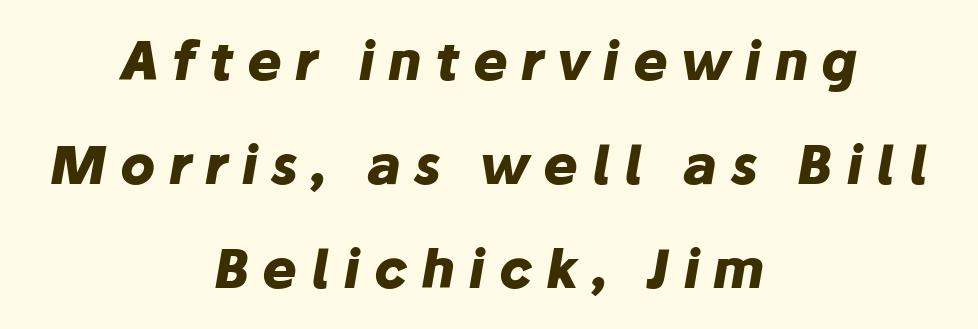
Q: Is the text bold? A: Yes.
Q: Is the text italic (slanted)? A: Yes, it leans right by about 10 degrees.
Q: Is the text underlined? A: No.
Q: How is the paragraph aligned? A: Centered.
Q: Is the spacing between letters normal or unusually wide? A: Unusually wide.
Q: Is the spacing between lines tight, normal or loose? A: Loose.
Q: Width (condensed, normal, or wide)? A: Normal.
Q: Stroke contrast? A: Low.
Q: x-height? A: Medium.
Q: Monospaced? A: No.
